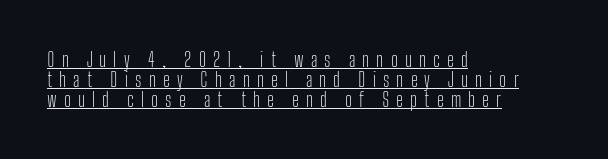
{"italic": "no", "bold": "no", "underline": "yes", "align": "left", "line_spacing": "tight", "line_spacing_ratio": 1.0, "letter_spacing": "wide", "letter_spacing_em": 0.35, "glyph_px": 20}
